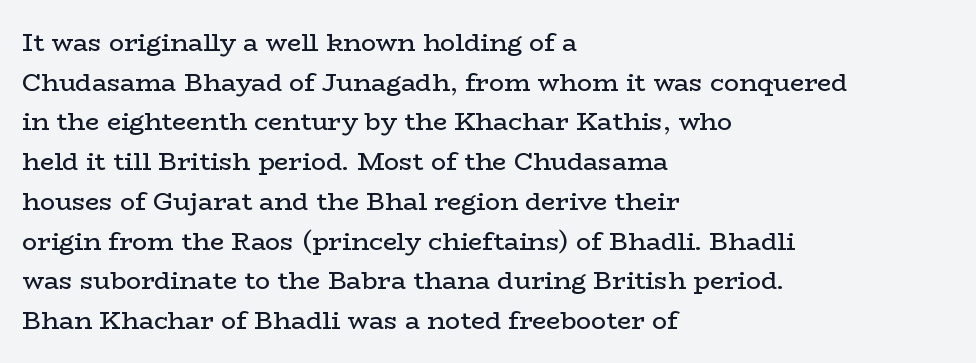
The image shows 25 px text type, upright; set left-aligned, normal line spacing (1.59x), normal letter spacing, not underlined.
